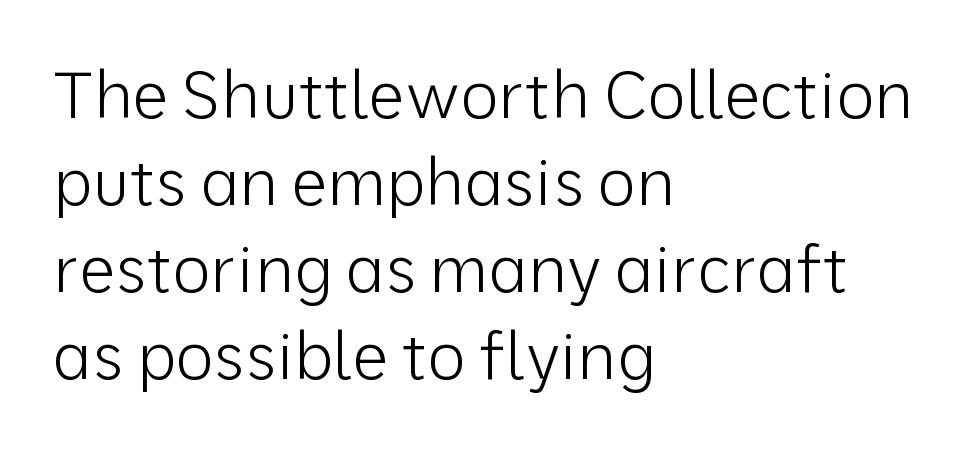
The image shows 65 px light sans-serif type, upright; set left-aligned, normal line spacing (1.34x), normal letter spacing, not underlined; low stroke contrast and a medium x-height.
